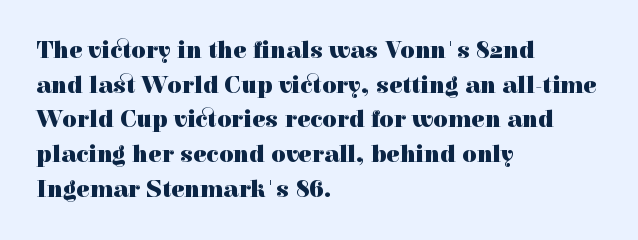
The image shows 25 px bold type, upright; set left-aligned, normal line spacing (1.39x), normal letter spacing, not underlined.
